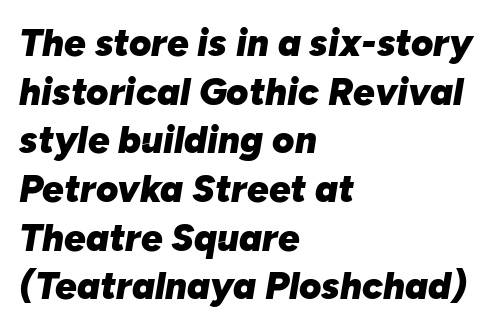
Q: Is the text bold? A: Yes.
Q: Is the text italic (slanted)? A: Yes, it leans right by about 10 degrees.
Q: Is the text underlined? A: No.
Q: How is the paragraph aligned? A: Left-aligned.
Q: Is the spacing between letters normal or unusually wide? A: Normal.
Q: Is the spacing between lines tight, normal or loose? A: Normal.
Q: Width (condensed, normal, or wide)? A: Normal.
Q: Stroke contrast? A: Low.
Q: x-height? A: Medium.
Q: Monospaced? A: No.
